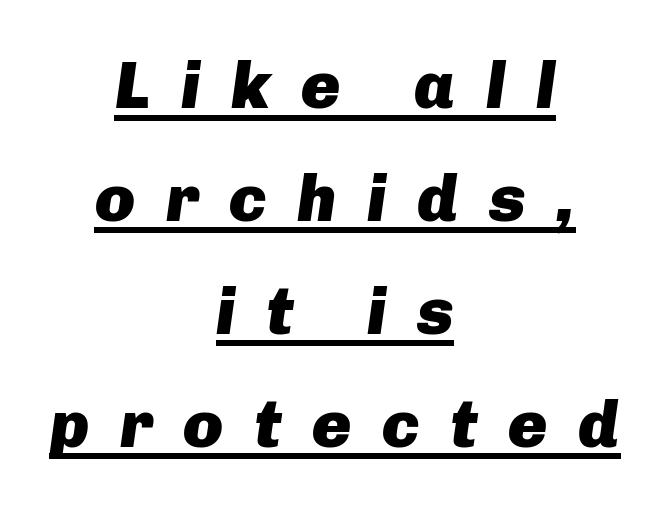
Casual observation: everything's sitting right in the middle. Observe the lean: these are italic letterforms. The font is running at its bold setting. The rendering uses natural spacing where letterforms have individual widths.
